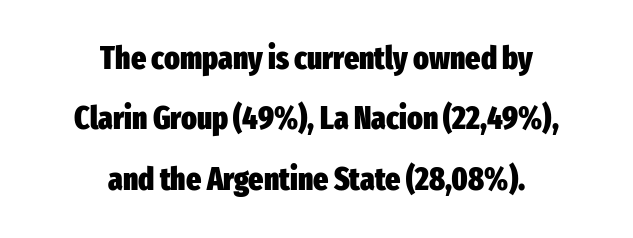
Q: Is the text bold? A: Yes.
Q: Is the text italic (slanted)? A: No, it is upright.
Q: Is the typeface a serif or a sans-serif typeface? A: Sans-serif.
Q: Is the text underlined? A: No.
Q: How is the paragraph aligned? A: Centered.
Q: Is the spacing between letters normal or unusually wide? A: Normal.
Q: Width (condensed, normal, or wide)? A: Condensed.
Q: Stroke contrast? A: Low.
Q: x-height? A: Medium.
Q: Monospaced? A: No.
